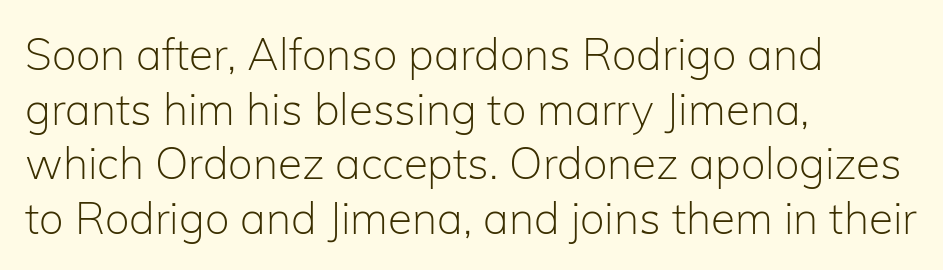
The image shows 44 px light sans-serif type, upright; set left-aligned, line spacing 1.24x, normal letter spacing, not underlined; low stroke contrast and a medium x-height.
